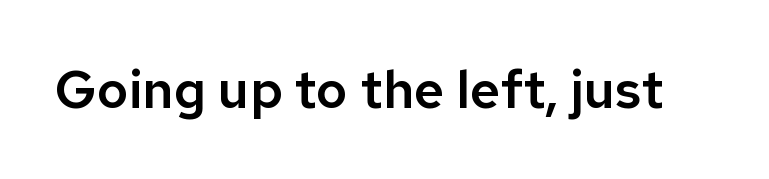
This is the regular roman posture of the typeface. The area under the type is left untouched. The passage shown has conventional tracking throughout. The text was rendered using a sans face with plain stroke endings. Spacing verdict: proportional, widths tailored to each character.
